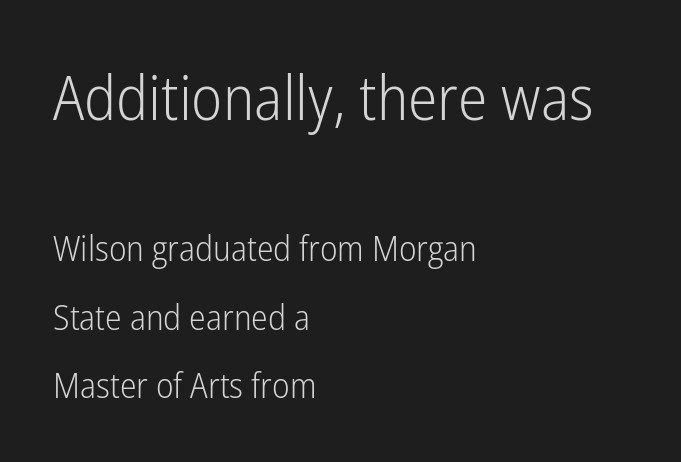
Q: Is the text bold? A: No.
Q: Is the text italic (slanted)? A: No, it is upright.
Q: Is the typeface a serif or a sans-serif typeface? A: Sans-serif.
Q: Is the text underlined? A: No.
Q: How is the paragraph aligned? A: Left-aligned.
Q: Is the spacing between letters normal or unusually wide? A: Normal.
Q: Is the spacing between lines tight, normal or loose? A: Loose.
Q: Which block of text is set in a larger size, the first (top) or the second (bottom)? A: The first (top) one.
Q: Width (condensed, normal, or wide)? A: Condensed.
Q: Stroke contrast? A: Low.
Q: x-height? A: Medium.
Q: Monospaced? A: No.
